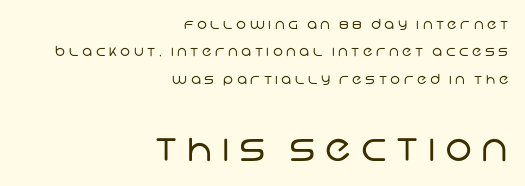
{"serif": "no", "bold": "no", "weight": "regular", "width": "normal", "stroke_contrast": "low", "x_height": "large", "monospaced": "no", "underline": "no", "align": "right", "line_spacing": "loose", "line_spacing_ratio": 1.96, "letter_spacing": "wide", "letter_spacing_em": 0.25, "larger_block": "second", "size_ratio": 2.71, "glyph_px": 38}
